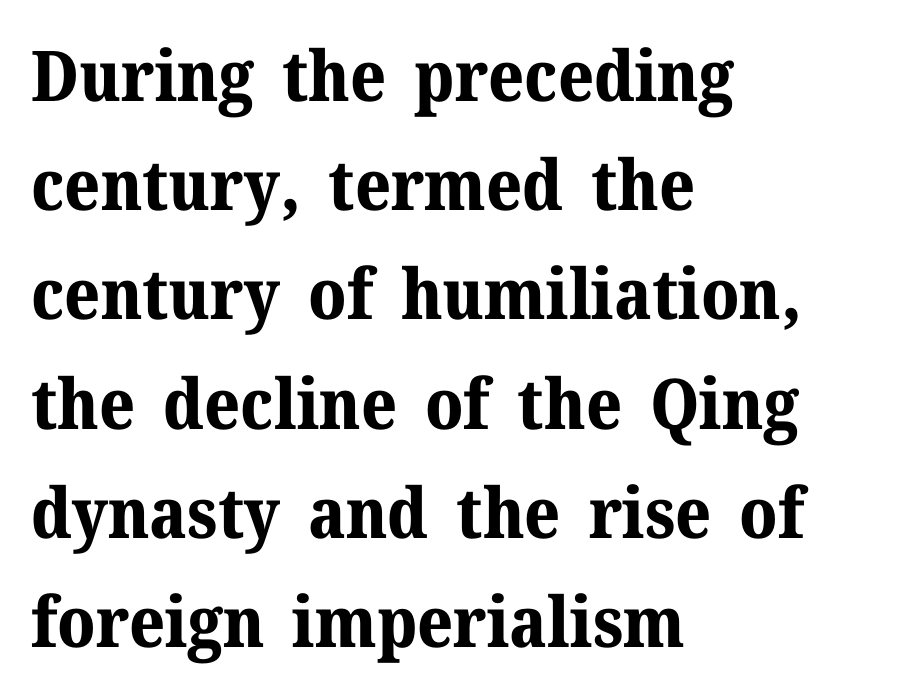
The image shows 70 px bold serif type, upright; set left-aligned, normal line spacing (1.56x), normal letter spacing, not underlined; medium stroke contrast and a medium x-height.
